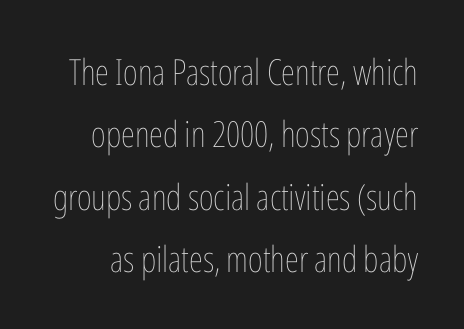
Just letters on the line, the space beneath them empty. No extra ink here — the face is not bold. Is the letter spacing exaggerated? No — it looks like the ordinary default. Do the letters lean? They stand straight.
